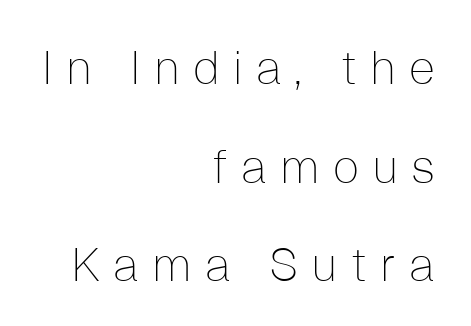
The image shows 47 px thin sans-serif type, upright; set right-aligned, loose line spacing (2.1x), unusually wide letter spacing (+0.28 em), not underlined; low stroke contrast and a medium x-height.
